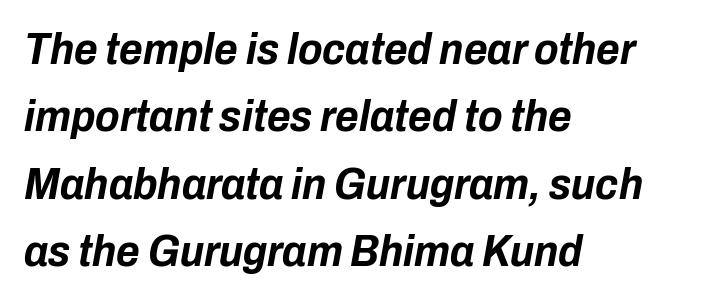
Q: Is the text bold? A: Yes.
Q: Is the text italic (slanted)? A: Yes, it leans right by about 10 degrees.
Q: Is the text underlined? A: No.
Q: How is the paragraph aligned? A: Left-aligned.
Q: Is the spacing between letters normal or unusually wide? A: Normal.
Q: Is the spacing between lines tight, normal or loose? A: Normal.
Q: Width (condensed, normal, or wide)? A: Condensed.
Q: Stroke contrast? A: Low.
Q: x-height? A: Medium.
Q: Monospaced? A: No.
